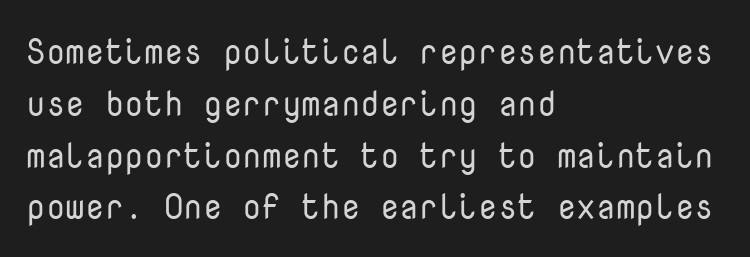
{"serif": "no", "italic": "no", "bold": "no", "weight": "regular", "width": "normal", "stroke_contrast": "low", "x_height": "medium", "monospaced": "yes", "underline": "no", "align": "left", "line_spacing": "normal", "line_spacing_ratio": 1.48, "letter_spacing": "normal", "letter_spacing_em": 0.0, "glyph_px": 35}
